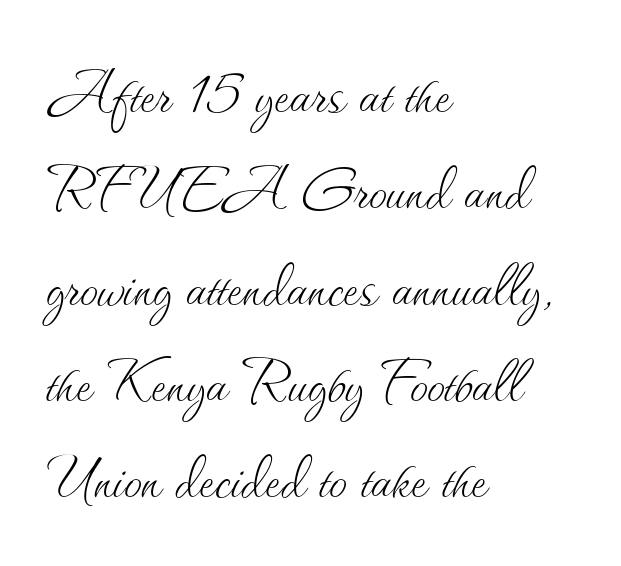
{"bold": "no", "weight": "thin", "width": "normal", "stroke_contrast": "medium", "x_height": "small", "monospaced": "no", "underline": "no", "align": "left", "line_spacing": "normal", "line_spacing_ratio": 1.32, "letter_spacing": "normal", "letter_spacing_em": 0.0, "glyph_px": 73}
